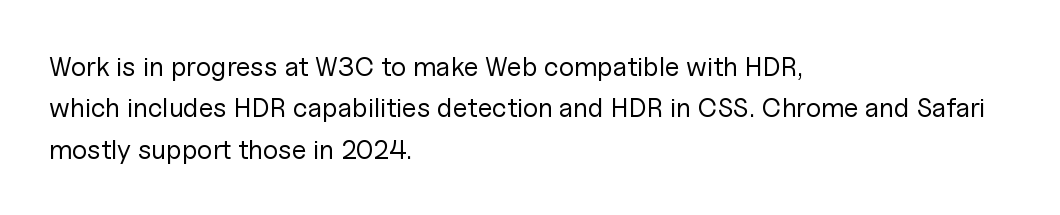
{"italic": "no", "bold": "no", "underline": "no", "align": "left", "line_spacing": "normal", "line_spacing_ratio": 1.53, "letter_spacing": "normal", "letter_spacing_em": 0.0, "glyph_px": 27}
